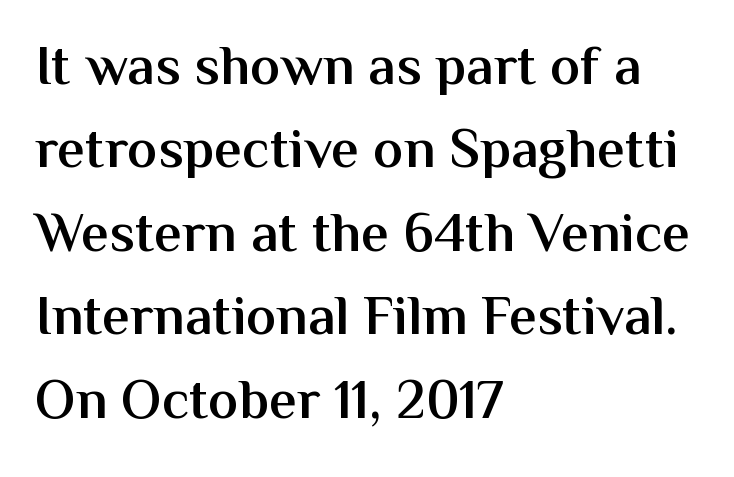
{"serif": "no", "italic": "no", "bold": "semi", "weight": "semibold", "width": "normal", "stroke_contrast": "medium", "x_height": "medium", "monospaced": "no", "underline": "no", "align": "left", "line_spacing": "normal", "line_spacing_ratio": 1.49, "letter_spacing": "normal", "letter_spacing_em": 0.0, "glyph_px": 56}
